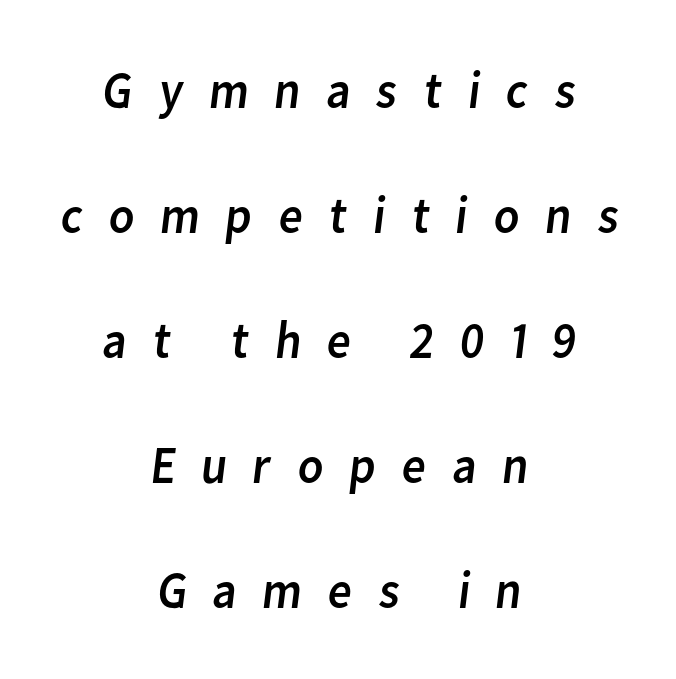
The image shows 53 px regular-weight sans-serif type; set centered, loose line spacing (2.36x), unusually wide letter spacing (+0.45 em), not underlined; low stroke contrast and a medium x-height.
